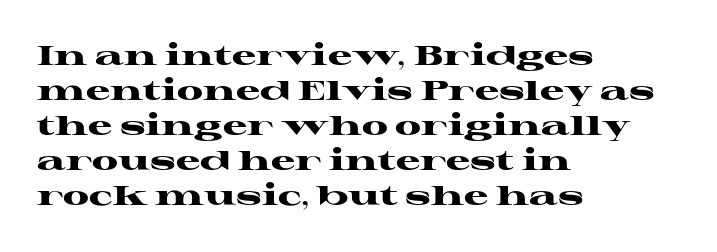
Is there much room between lines? A standard amount, neither cramped nor airy. Emphasis by weight is at full strength: bold. Each word holds together tightly as a unit, with standard inter-letter gaps. Rule under the text: the space is simply empty. Style check: upright. Does the copy run flush right? No — it runs flush left.
